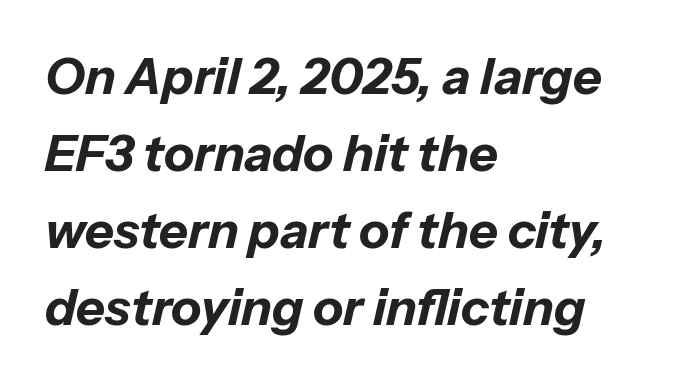
{"italic": "yes", "lean": "right", "slant_degrees": 13, "bold": "yes", "weight": "bold", "width": "normal", "stroke_contrast": "low", "x_height": "medium", "monospaced": "no", "underline": "no", "align": "left", "line_spacing": "normal", "line_spacing_ratio": 1.54, "letter_spacing": "normal", "letter_spacing_em": 0.0, "glyph_px": 50}
